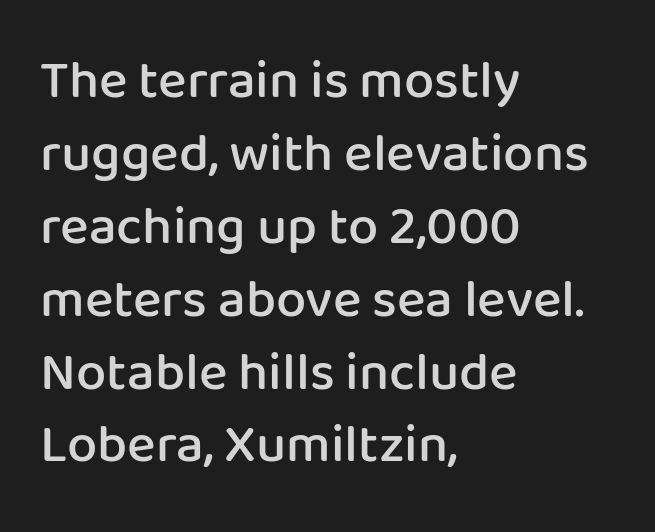
{"serif": "no", "italic": "no", "bold": "semi", "weight": "semibold", "width": "normal", "stroke_contrast": "low", "x_height": "medium", "monospaced": "no", "underline": "no", "align": "left", "line_spacing": "normal", "line_spacing_ratio": 1.35, "letter_spacing": "normal", "letter_spacing_em": 0.0, "glyph_px": 54}
